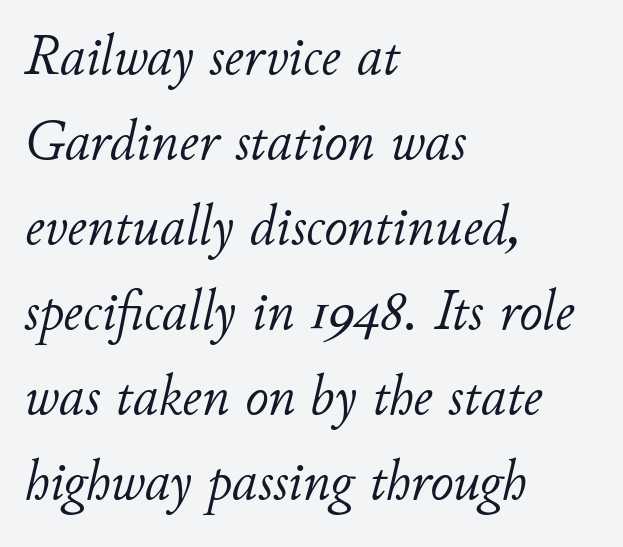
Q: Is the text bold? A: No.
Q: Is the text italic (slanted)? A: Yes, it leans right by about 11 degrees.
Q: Is the text underlined? A: No.
Q: How is the paragraph aligned? A: Left-aligned.
Q: Is the spacing between letters normal or unusually wide? A: Normal.
Q: Is the spacing between lines tight, normal or loose? A: Normal.
Q: Width (condensed, normal, or wide)? A: Normal.
Q: Stroke contrast? A: Low.
Q: x-height? A: Small.
Q: Monospaced? A: No.
